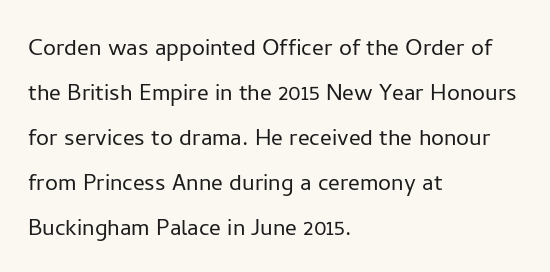
Q: Is the text bold? A: No.
Q: Is the text italic (slanted)? A: No, it is upright.
Q: Is the typeface a serif or a sans-serif typeface? A: Sans-serif.
Q: Is the text underlined? A: No.
Q: How is the paragraph aligned? A: Left-aligned.
Q: Is the spacing between letters normal or unusually wide? A: Normal.
Q: Is the spacing between lines tight, normal or loose? A: Normal.
Q: Width (condensed, normal, or wide)? A: Normal.
Q: Stroke contrast? A: Low.
Q: x-height? A: Medium.
Q: Monospaced? A: No.
